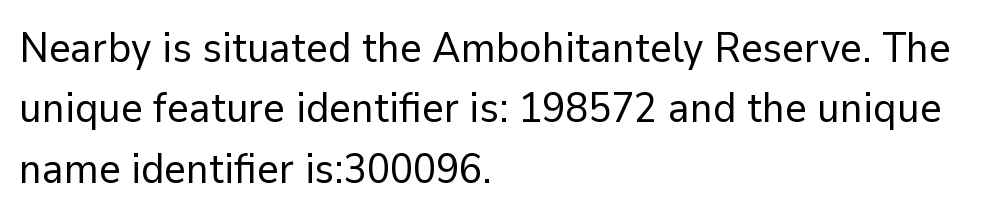
{"serif": "no", "italic": "no", "bold": "no", "weight": "regular", "width": "normal", "stroke_contrast": "low", "x_height": "medium", "monospaced": "no", "underline": "no", "align": "left", "line_spacing": "normal", "line_spacing_ratio": 1.44, "letter_spacing": "normal", "letter_spacing_em": 0.0, "glyph_px": 42}
